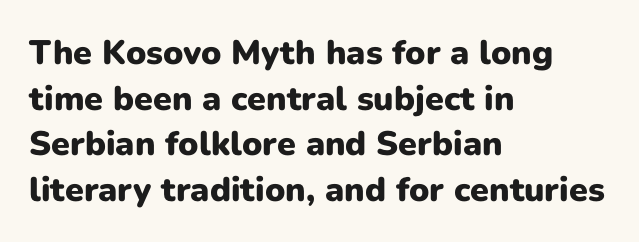
The image shows 34 px heavy sans-serif type, upright; set left-aligned, normal line spacing (1.34x), normal letter spacing, not underlined; low stroke contrast and a medium x-height.
